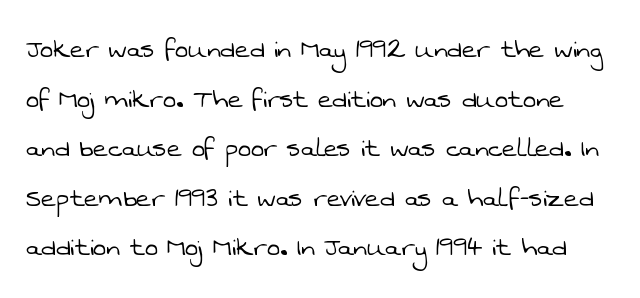
Students, note that the glyphs here touch the page at normal intervals. Check where the strokes stop: nothing finishes them off — pure sans. The typeface has the unassuming heft of standard copy or less. This block has exactly the height ordinary leading produces.
